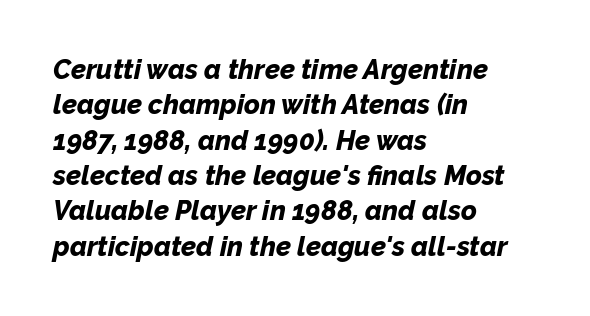
Compared with typical paragraphs, the rows here are spaced about the same. The glyphs look as if they've been sheared to an angle. Look at the tracking — it's just the regular setting, nothing added. The passage shown is emphatically bold. Layout note: lines flush left. No word sits above an underline.
